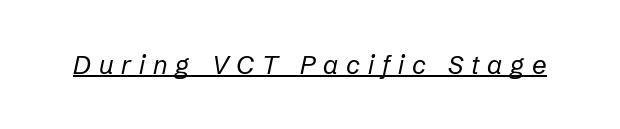
Caption: expanded tracking, letters set apart. A rule runs beneath these lines of type. Think standard paragraph weight, or any step lighter than that. Slanted lettering throughout.
